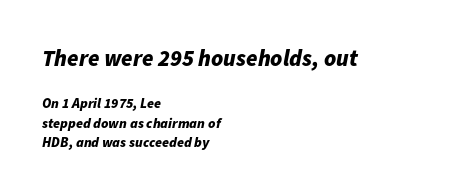
The image shows 23 px bold type, italic (leaning right); set left-aligned, normal line spacing (1.41x), normal letter spacing, not underlined; the first (top) block is 1.64x larger.
